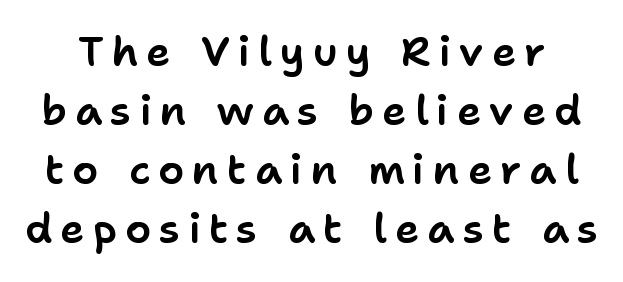
The image shows 41 px sans-serif type, upright; set normal line spacing (1.44x), unusually wide letter spacing (+0.2 em), not underlined; low stroke contrast and a medium x-height.
